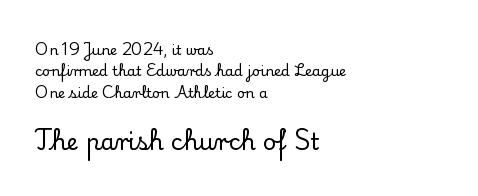
{"italic": "no", "underline": "no", "align": "left", "line_spacing": "normal", "line_spacing_ratio": 1.53, "letter_spacing": "normal", "letter_spacing_em": 0.0, "larger_block": "second", "size_ratio": 1.64, "glyph_px": 23}
